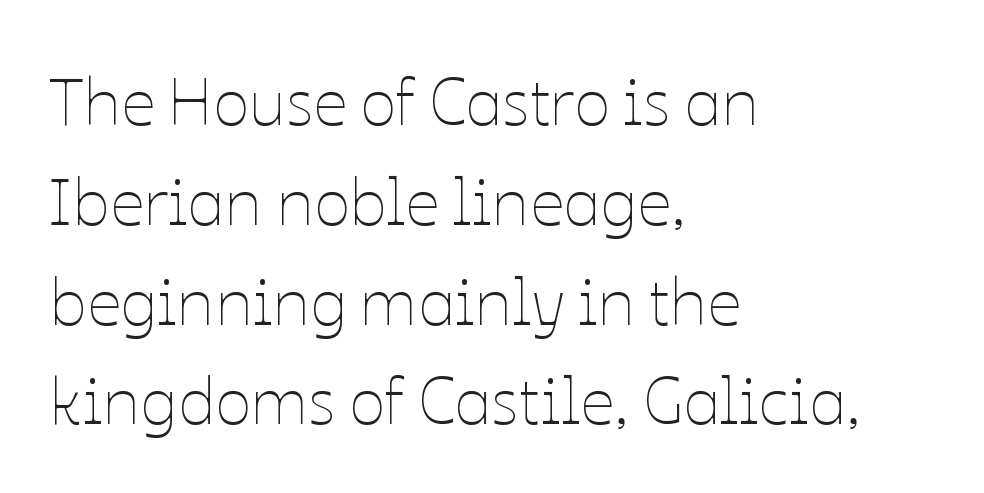
{"italic": "no", "bold": "no", "weight": "thin", "width": "normal", "stroke_contrast": "low", "x_height": "medium", "monospaced": "no", "underline": "no", "align": "left", "line_spacing": "normal", "line_spacing_ratio": 1.49, "letter_spacing": "normal", "letter_spacing_em": 0.0, "glyph_px": 67}
